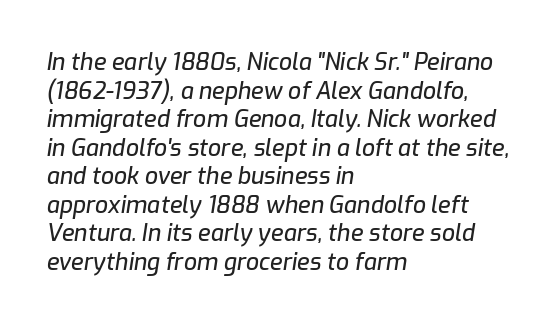
{"italic": "yes", "lean": "right", "slant_degrees": 9, "underline": "no", "align": "left", "line_spacing_ratio": 1.24, "letter_spacing": "normal", "letter_spacing_em": 0.0, "glyph_px": 23}
